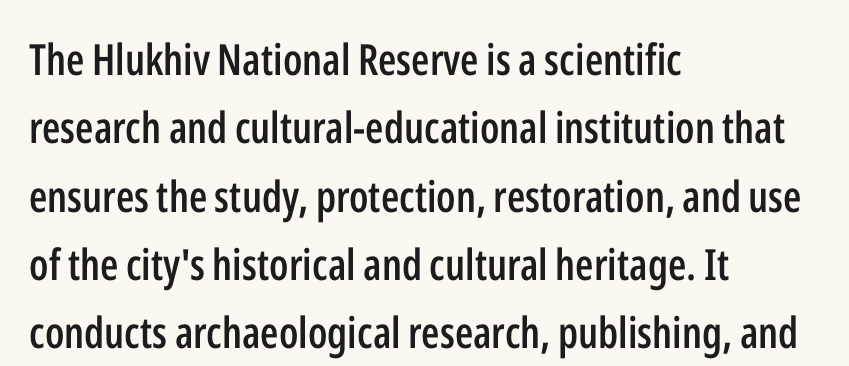
How heavy is the stroke? Medium-heavy — a semibold, shy of bold. Decoration check: the copy has no underline. Character widths vary here, with narrow letters taking less room than wide ones. A roman cut, with each character standing at attention.
